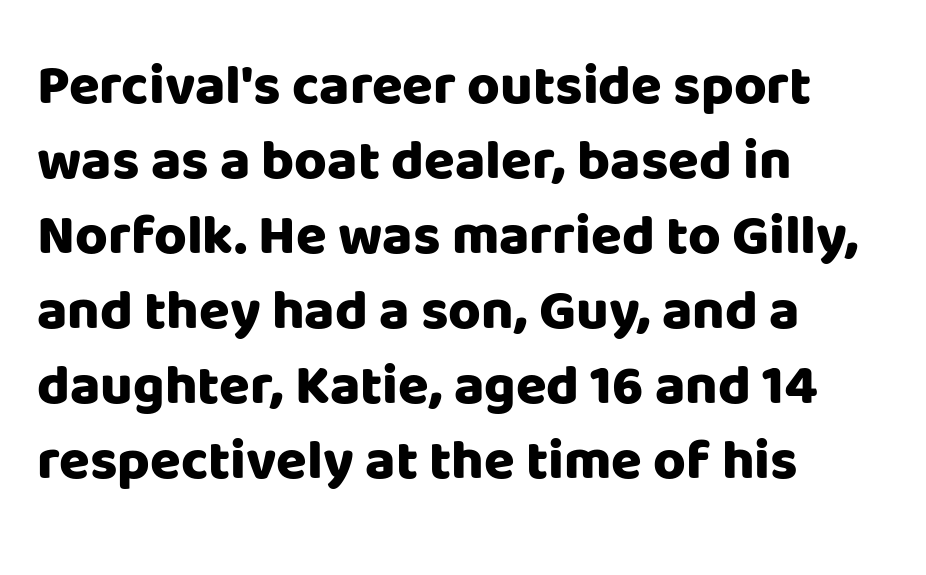
{"serif": "no", "italic": "no", "bold": "yes", "weight": "heavy", "width": "normal", "stroke_contrast": "low", "x_height": "large", "monospaced": "no", "underline": "no", "align": "left", "line_spacing": "normal", "line_spacing_ratio": 1.34, "letter_spacing": "normal", "letter_spacing_em": 0.0, "glyph_px": 56}
